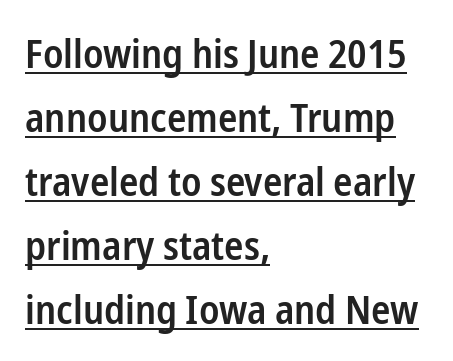
The image shows 40 px semibold, condensed sans-serif type, upright; set left-aligned, normal line spacing (1.6x), normal letter spacing, underlined; low stroke contrast and a medium x-height.
